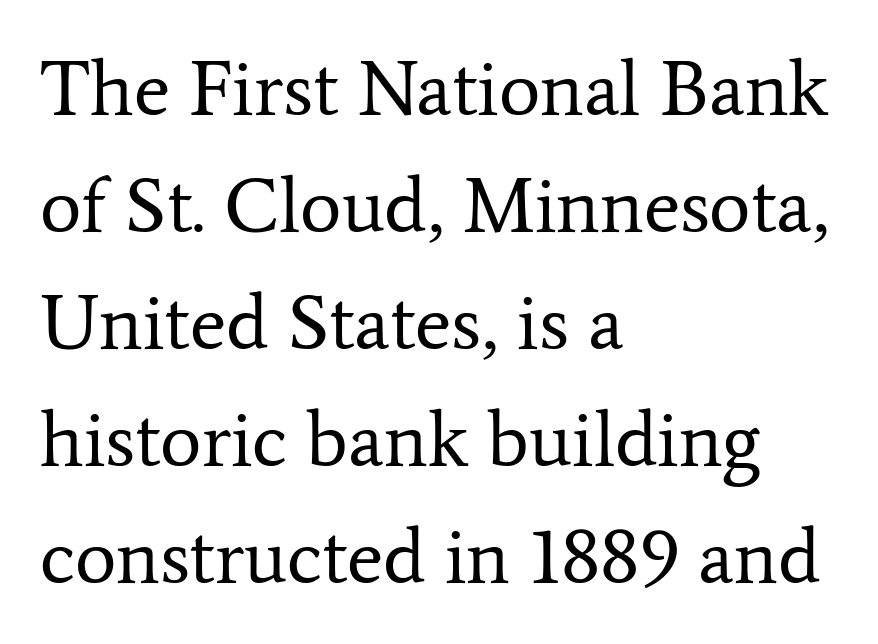
Q: Is the text bold? A: No.
Q: Is the text italic (slanted)? A: No, it is upright.
Q: Is the typeface a serif or a sans-serif typeface? A: Serif.
Q: Is the text underlined? A: No.
Q: How is the paragraph aligned? A: Left-aligned.
Q: Is the spacing between letters normal or unusually wide? A: Normal.
Q: Is the spacing between lines tight, normal or loose? A: Normal.
Q: Width (condensed, normal, or wide)? A: Normal.
Q: Stroke contrast? A: Low.
Q: x-height? A: Medium.
Q: Monospaced? A: No.
